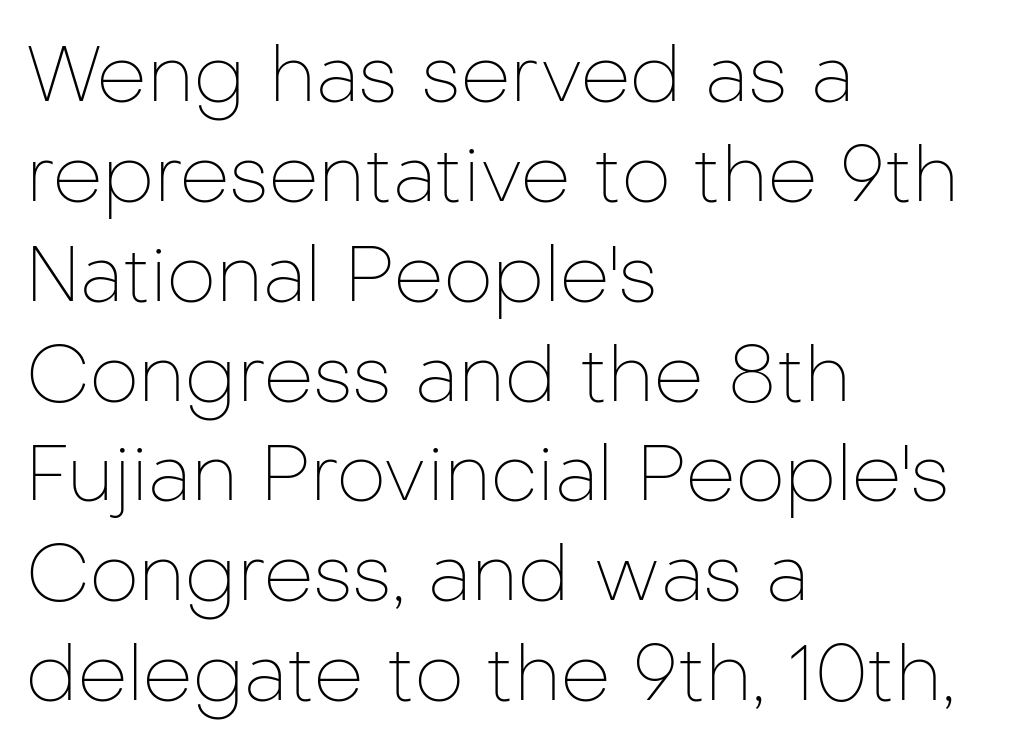
The image shows 78 px thin sans-serif type, upright; set left-aligned, normal line spacing (1.28x), normal letter spacing, not underlined; low stroke contrast and a medium x-height.
